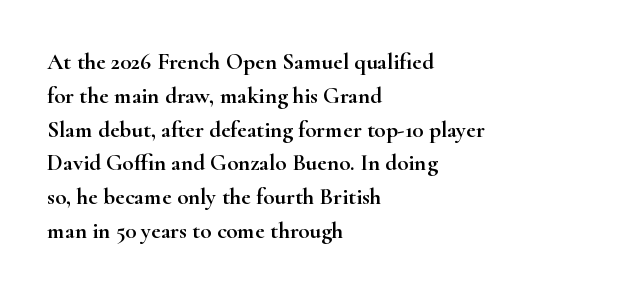
Q: Is the text italic (slanted)? A: No, it is upright.
Q: Is the text underlined? A: No.
Q: How is the paragraph aligned? A: Left-aligned.
Q: Is the spacing between letters normal or unusually wide? A: Normal.
Q: Is the spacing between lines tight, normal or loose? A: Normal.
